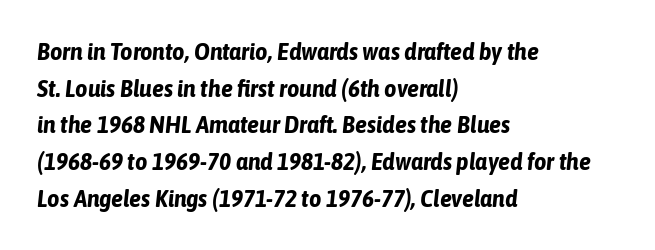
The image shows 24 px bold type, italic (leaning right); set left-aligned, normal line spacing (1.53x), normal letter spacing, not underlined.
